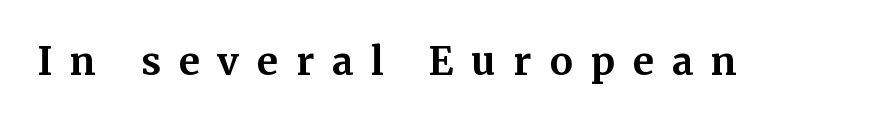
The image shows 38 px bold serif type, upright; set unusually wide letter spacing (+0.47 em), not underlined; medium stroke contrast and a medium x-height.
